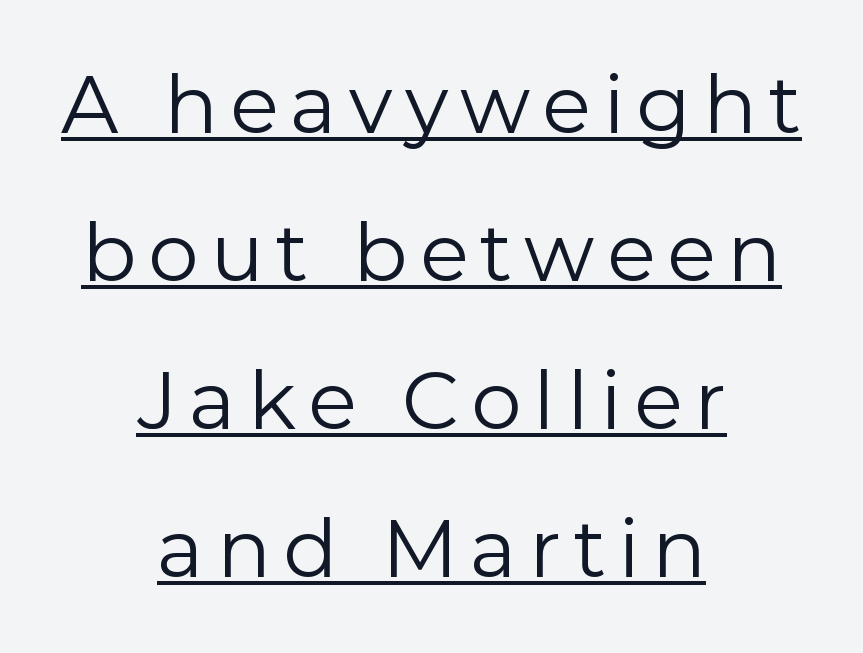
The image shows 80 px regular-weight sans-serif type, upright; set centered, line spacing 1.85x, underlined; a medium x-height.
